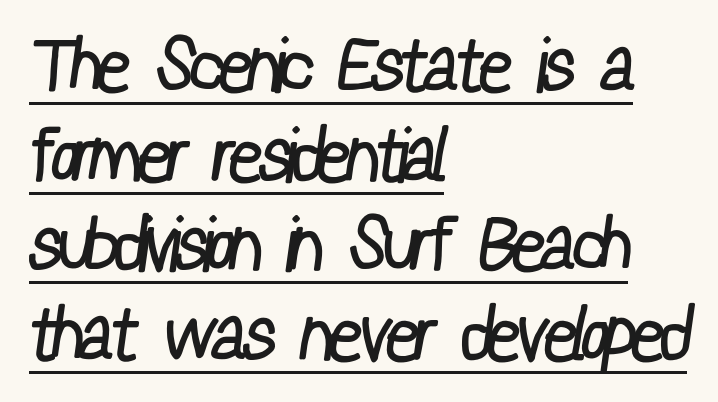
Q: Is the text bold? A: No.
Q: Is the typeface a serif or a sans-serif typeface? A: Sans-serif.
Q: Is the text underlined? A: Yes.
Q: How is the paragraph aligned? A: Left-aligned.
Q: Is the spacing between letters normal or unusually wide? A: Normal.
Q: Width (condensed, normal, or wide)? A: Condensed.
Q: Stroke contrast? A: Low.
Q: x-height? A: Medium.
Q: Monospaced? A: No.
